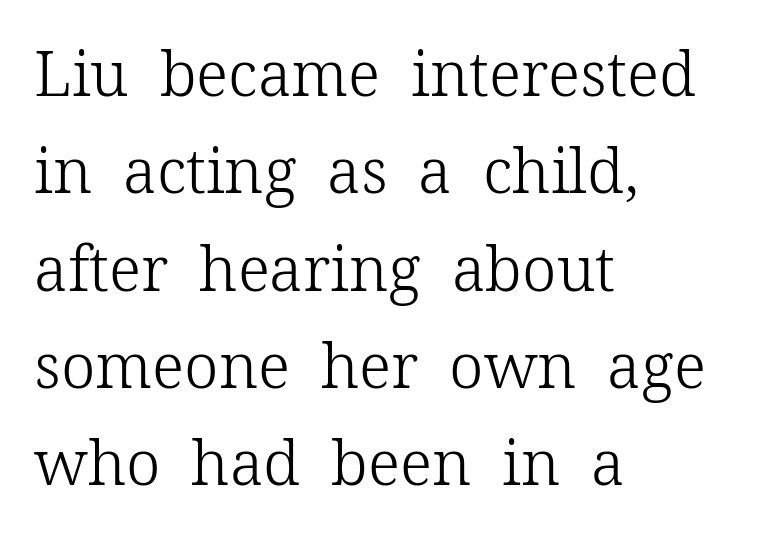
Q: Is the text bold? A: No.
Q: Is the text italic (slanted)? A: No, it is upright.
Q: Is the typeface a serif or a sans-serif typeface? A: Serif.
Q: Is the text underlined? A: No.
Q: How is the paragraph aligned? A: Left-aligned.
Q: Is the spacing between letters normal or unusually wide? A: Normal.
Q: Is the spacing between lines tight, normal or loose? A: Normal.
Q: Width (condensed, normal, or wide)? A: Normal.
Q: Stroke contrast? A: Low.
Q: x-height? A: Medium.
Q: Monospaced? A: No.
